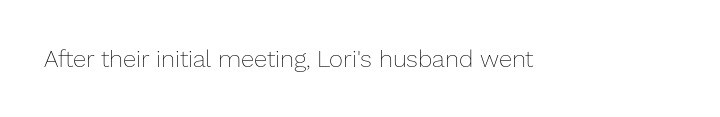
The image shows 24 px text type, upright; set normal letter spacing, not underlined.
